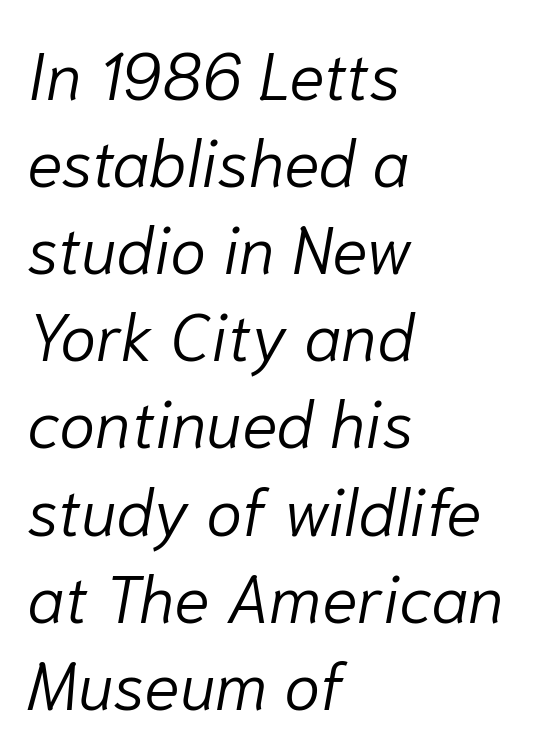
The image shows 66 px light type, italic (leaning right); set left-aligned, normal line spacing (1.32x), normal letter spacing, not underlined; low stroke contrast and a medium x-height.
